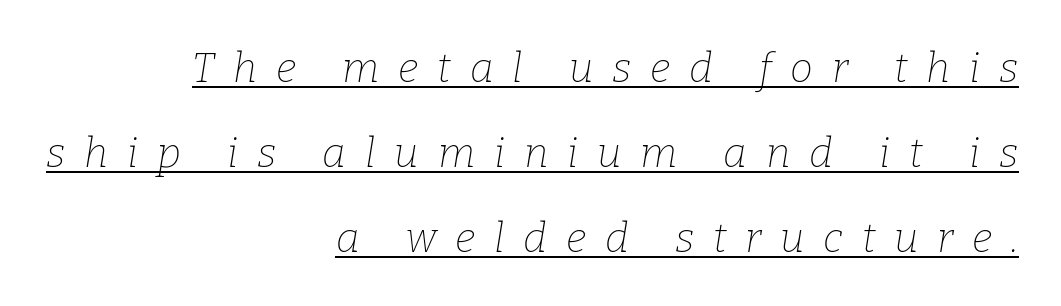
Spacing between characters has been opened up far beyond the box default. In terms of posture, this sample is oblique. Every word sits above its own underline. Weight: in the light-to-regular range. Students, observe: this is what heavily led, spacious text looks like. Proportional: the letters do not fall into vertical columns.
